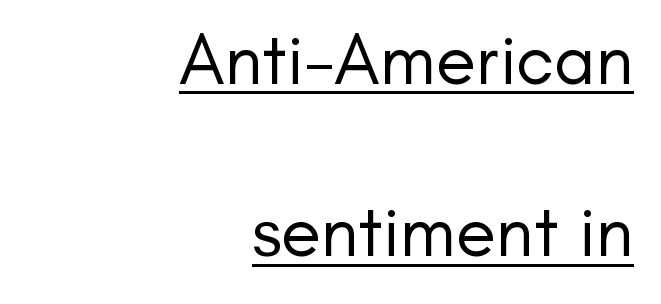
The letters stand straight up with perfectly vertical stems. Beneath each row of characters lies a ruled line. Each word holds together tightly as a unit, with standard inter-letter gaps. Each letter's strokes conclude bluntly, with no projecting serifs.
